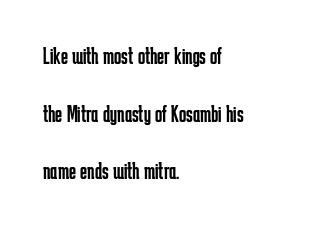
The line-height multiplier appears high, well above default. What stands out about the letter spacing? Nothing — it is the standard amount. These lines were composed using upright roman letters. Vertical stems look standard width or narrower in stroke.
